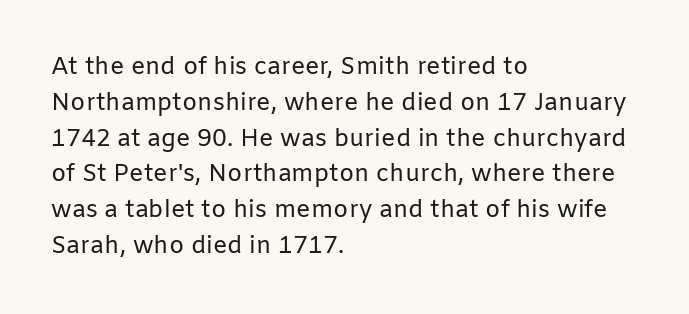
The setting favours the left margin, as ordinary paragraphs usually do. Upright lettering throughout. Letter spacing: default. No chunkiness to these letters — they're not bold.
